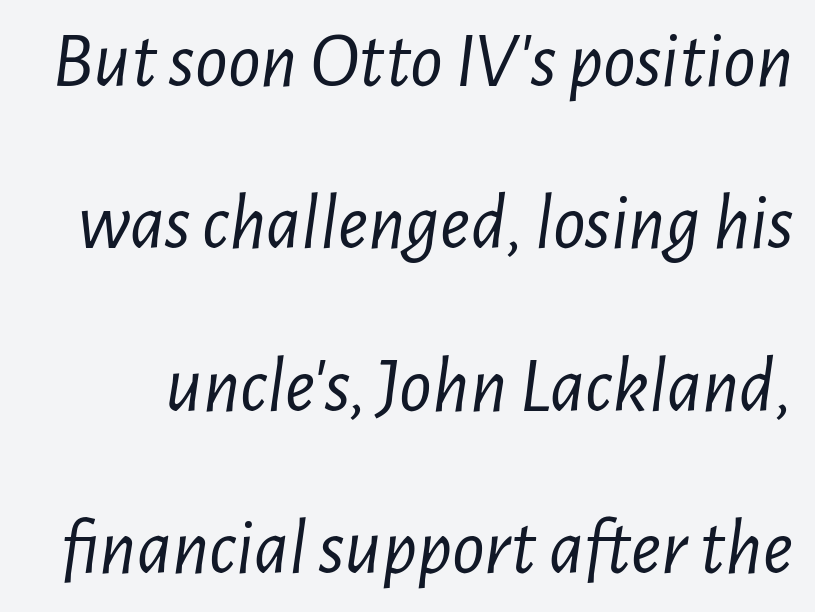
The image shows 80 px light, condensed type, italic (leaning right); set loose line spacing (2.03x), normal letter spacing, not underlined; low stroke contrast and a medium x-height.
